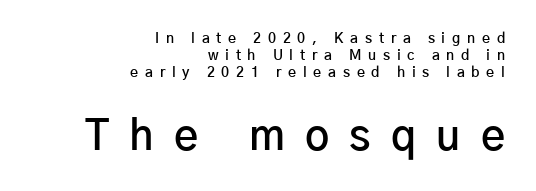
The image shows 42 px semibold sans-serif type, upright; set right-aligned, line spacing 1.23x, unusually wide letter spacing (+0.48 em), not underlined; the second (bottom) block is 3.0x larger; low stroke contrast and a medium x-height.
